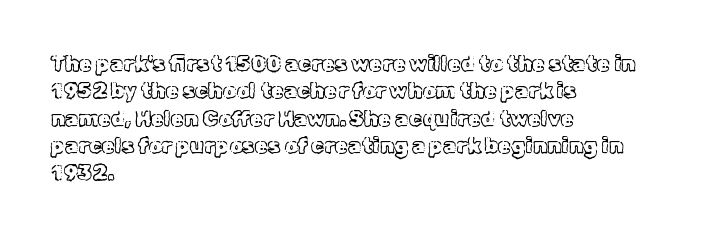
The image shows 21 px text type, upright; set left-aligned, normal line spacing (1.3x), normal letter spacing, not underlined.
